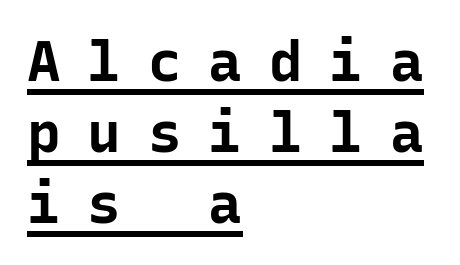
The image shows 56 px bold sans-serif type, upright, monospaced; set left-aligned, normal line spacing (1.27x), unusually wide letter spacing (+0.48 em), underlined; low stroke contrast and a medium x-height.
